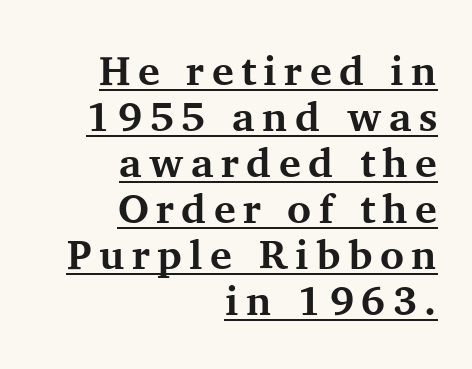
Here the designer chose a conventional face with non-uniform glyph widths. Regarding leading, the lines here are crowded together. Does the weight exceed regular? Yes, all the way to bold. Decoration check: the copy is underlined. Observe the serifs anchoring each vertical stroke in this sample.
